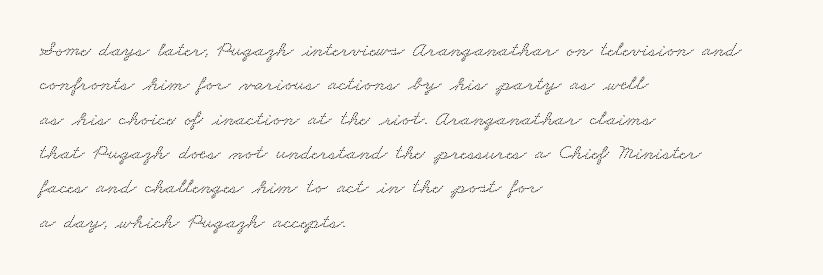
Q: Is the text underlined? A: No.
Q: How is the paragraph aligned? A: Left-aligned.
Q: Is the spacing between letters normal or unusually wide? A: Normal.
Q: Is the spacing between lines tight, normal or loose? A: Normal.
